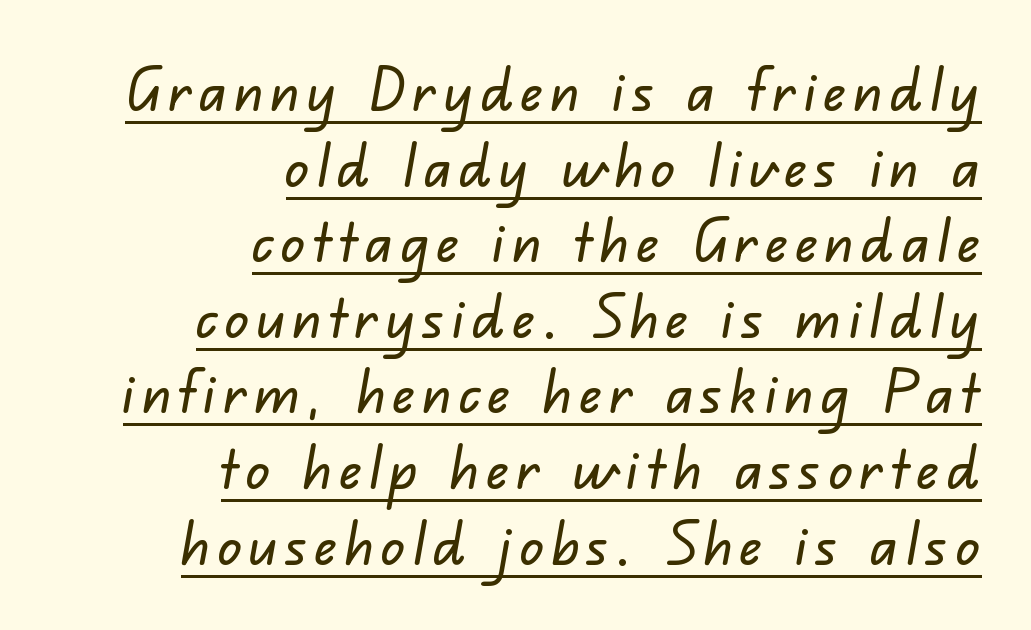
Q: Is the typeface a serif or a sans-serif typeface? A: Sans-serif.
Q: Is the text underlined? A: Yes.
Q: How is the paragraph aligned? A: Right-aligned.
Q: Is the spacing between lines tight, normal or loose? A: Normal.
Q: Width (condensed, normal, or wide)? A: Normal.
Q: Stroke contrast? A: Low.
Q: x-height? A: Small.
Q: Monospaced? A: No.
